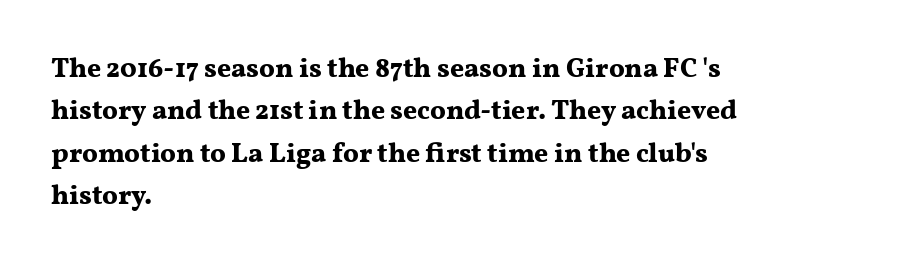
The axis of the letterforms is exactly vertical. The passage is arranged the way most books set body copy — flush left. Beneath every word, the page is bare. Summary of weight: heavy, a full bold. In terms of leading, this rendering sits right in the middle.
